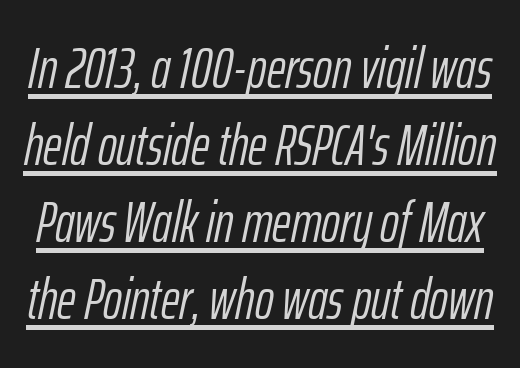
{"italic": "yes", "lean": "right", "slant_degrees": 12, "bold": "no", "weight": "light", "width": "condensed", "stroke_contrast": "low", "x_height": "medium", "monospaced": "no", "underline": "yes", "line_spacing": "normal", "line_spacing_ratio": 1.35, "letter_spacing": "normal", "letter_spacing_em": 0.0, "glyph_px": 57}
